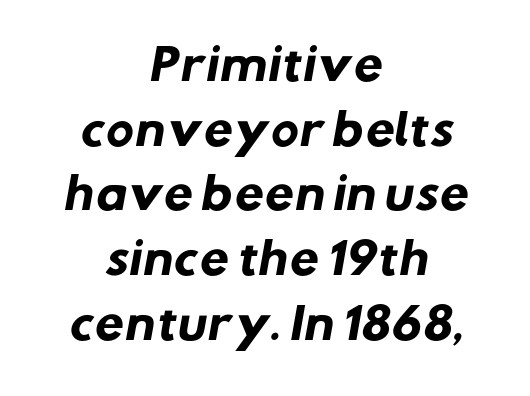
Q: Is the text bold? A: Yes.
Q: Is the typeface a serif or a sans-serif typeface? A: Sans-serif.
Q: Is the text underlined? A: No.
Q: How is the paragraph aligned? A: Centered.
Q: Is the spacing between letters normal or unusually wide? A: Normal.
Q: Is the spacing between lines tight, normal or loose? A: Normal.
Q: Width (condensed, normal, or wide)? A: Normal.
Q: Stroke contrast? A: Low.
Q: x-height? A: Medium.
Q: Monospaced? A: No.
